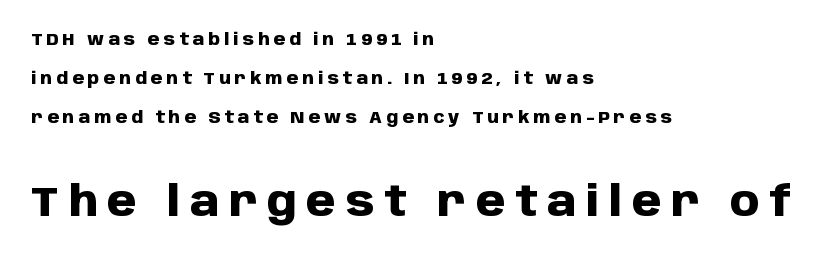
The image shows 42 px heavy sans-serif type, upright; set left-aligned, loose line spacing (2.3x), unusually wide letter spacing (+0.23 em), not underlined; the second (bottom) block is 2.47x larger; low stroke contrast and a large x-height.
